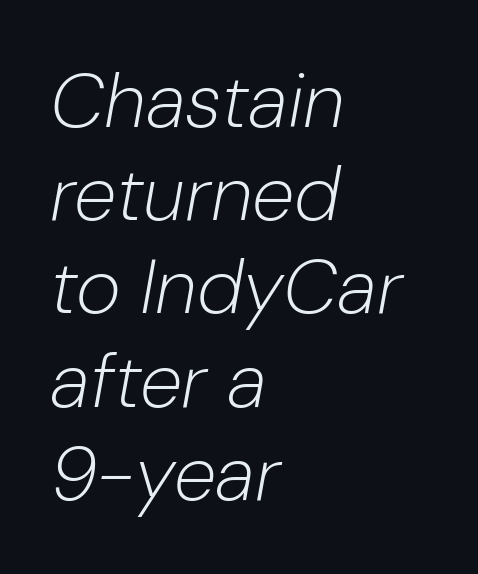
Yep, that's italic — everything's leaning. The paragraph has a hard left edge and a soft right edge. Each letter keeps its own natural width here, so spacing adapts to shape. Inter-character spacing is left at the font's built-in metrics. Bare-footed words on every line.
